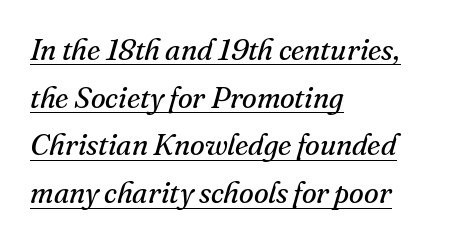
Q: Is the text bold? A: No.
Q: Is the text italic (slanted)? A: Yes, it leans right by about 16 degrees.
Q: Is the typeface a serif or a sans-serif typeface? A: Serif.
Q: Is the text underlined? A: Yes.
Q: How is the paragraph aligned? A: Left-aligned.
Q: Is the spacing between letters normal or unusually wide? A: Normal.
Q: Is the spacing between lines tight, normal or loose? A: Normal.
Q: Width (condensed, normal, or wide)? A: Normal.
Q: Stroke contrast? A: Medium.
Q: x-height? A: Small.
Q: Monospaced? A: No.
